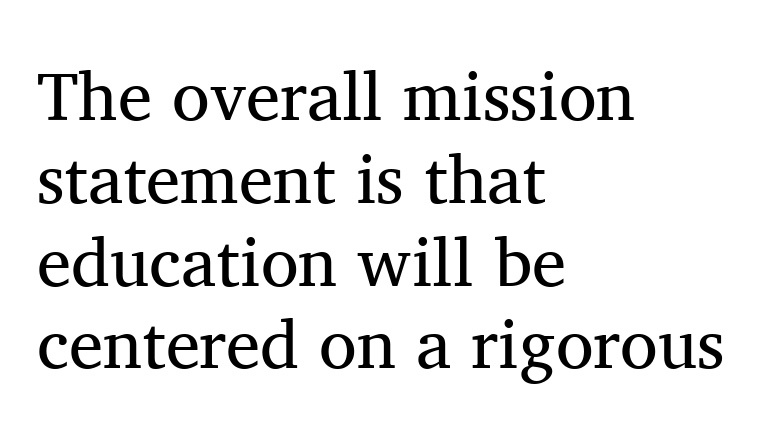
Q: Is the text bold? A: No.
Q: Is the text italic (slanted)? A: No, it is upright.
Q: Is the typeface a serif or a sans-serif typeface? A: Serif.
Q: Is the text underlined? A: No.
Q: How is the paragraph aligned? A: Left-aligned.
Q: Is the spacing between letters normal or unusually wide? A: Normal.
Q: Width (condensed, normal, or wide)? A: Normal.
Q: Stroke contrast? A: Medium.
Q: x-height? A: Medium.
Q: Monospaced? A: No.
